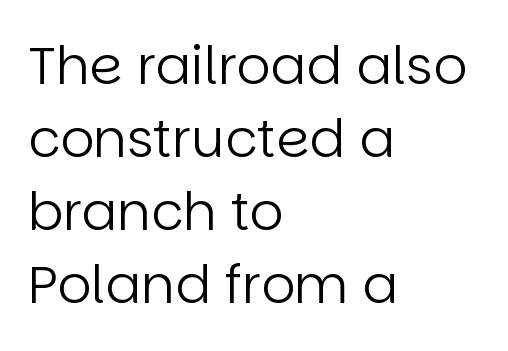
What kind of face is this? One without serifs — a sans. The vertical gap from one line to the next is medium. Standard letterfit; no display-style spreading of the glyphs. This rendering uses left alignment, leaving the right contour irregular.
